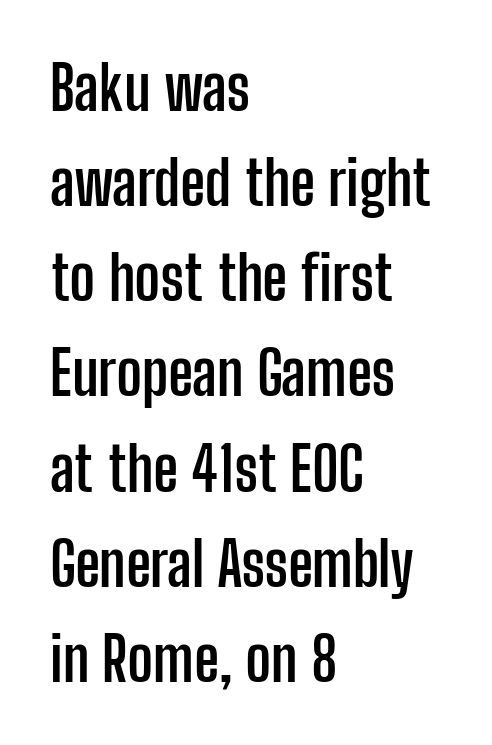
The image shows 61 px semibold, condensed sans-serif type, upright; set left-aligned, normal line spacing (1.56x), normal letter spacing, not underlined; low stroke contrast and a medium x-height.
